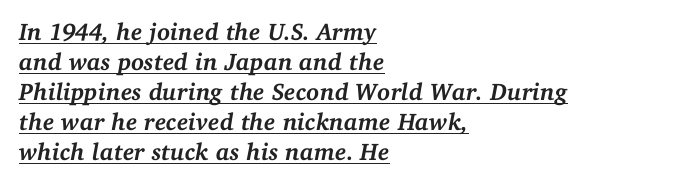
Q: Is the text bold? A: Yes.
Q: Is the text italic (slanted)? A: Yes, it leans right by about 11 degrees.
Q: Is the text underlined? A: Yes.
Q: How is the paragraph aligned? A: Left-aligned.
Q: Is the spacing between letters normal or unusually wide? A: Normal.
Q: Is the spacing between lines tight, normal or loose? A: Normal.
